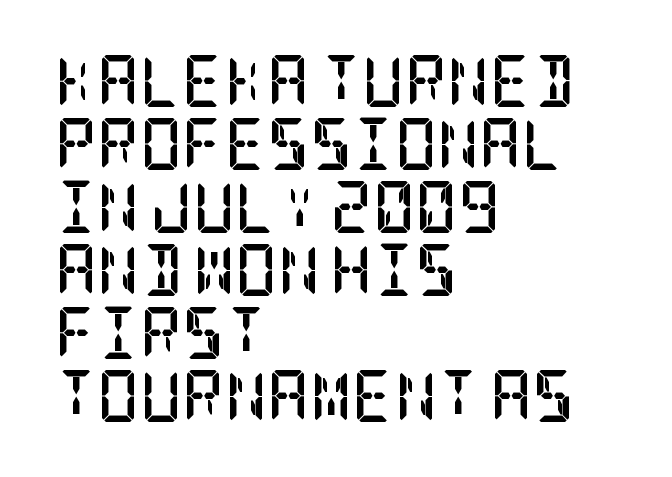
{"serif": "yes", "italic": "no", "bold": "yes", "weight": "semibold", "width": "condensed", "stroke_contrast": "low", "x_height": "large", "underline": "no", "align": "left", "line_spacing_ratio": 1.21, "letter_spacing": "normal", "letter_spacing_em": 0.0, "glyph_px": 52}
